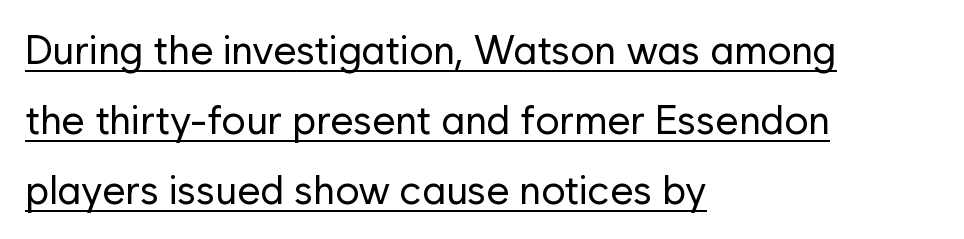
{"serif": "no", "italic": "no", "bold": "no", "weight": "regular", "width": "normal", "stroke_contrast": "low", "x_height": "medium", "monospaced": "no", "underline": "yes", "align": "left", "line_spacing_ratio": 1.75, "letter_spacing": "normal", "letter_spacing_em": 0.0, "glyph_px": 40}
